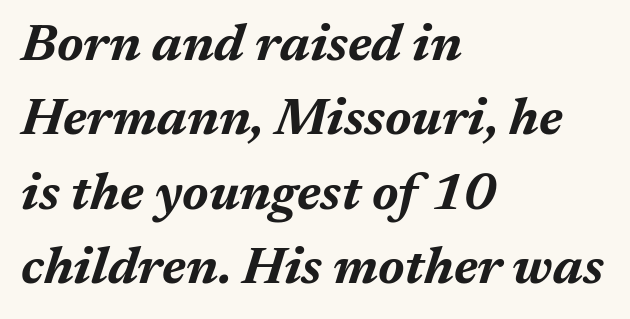
Q: Is the text bold? A: Yes.
Q: Is the text italic (slanted)? A: Yes, it leans right by about 17 degrees.
Q: Is the text underlined? A: No.
Q: How is the paragraph aligned? A: Left-aligned.
Q: Is the spacing between letters normal or unusually wide? A: Normal.
Q: Is the spacing between lines tight, normal or loose? A: Normal.
Q: Width (condensed, normal, or wide)? A: Normal.
Q: Stroke contrast? A: Medium.
Q: x-height? A: Medium.
Q: Monospaced? A: No.
